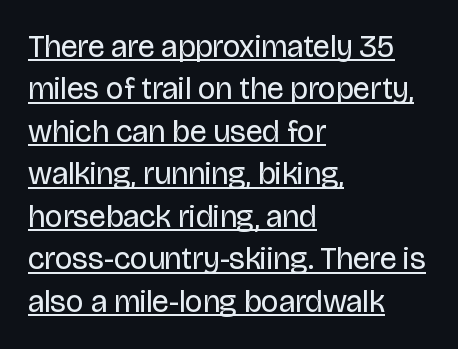
The image shows 31 px regular-weight sans-serif type, upright; set left-aligned, normal line spacing (1.37x), normal letter spacing, underlined; low stroke contrast and a large x-height.
